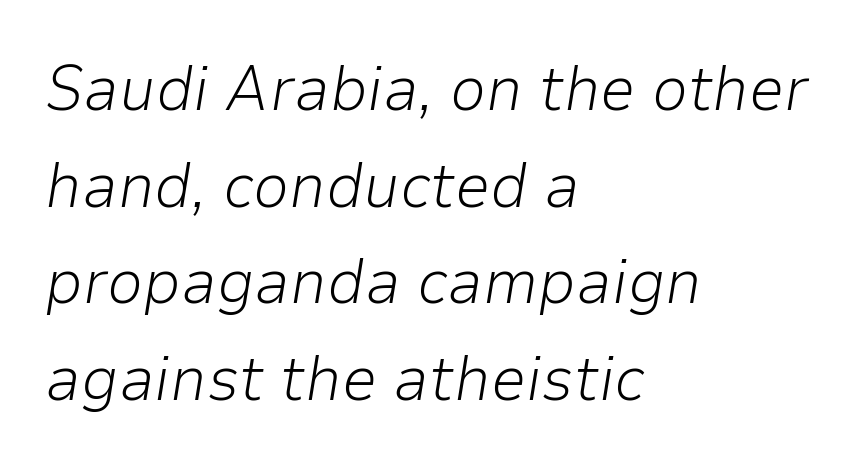
The rendering keeps characters at their native spacing. The paragraph shown leans on its left margin. Words float on clear page, feet unadorned. The passage shown leans; its letterforms are oblique.
